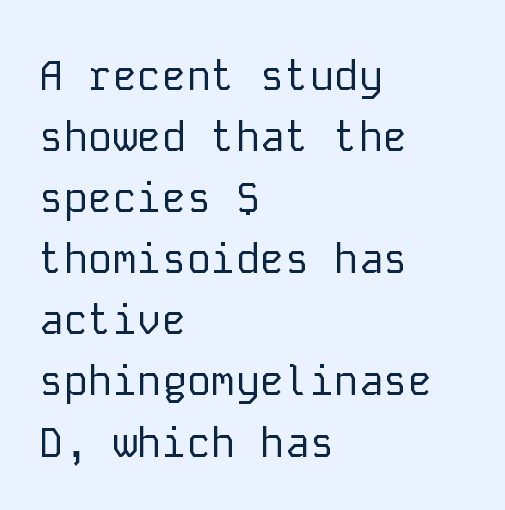
The image shows 41 px regular-weight sans-serif type, upright, monospaced; set left-aligned, normal line spacing (1.49x), normal letter spacing, not underlined; low stroke contrast and a medium x-height.
